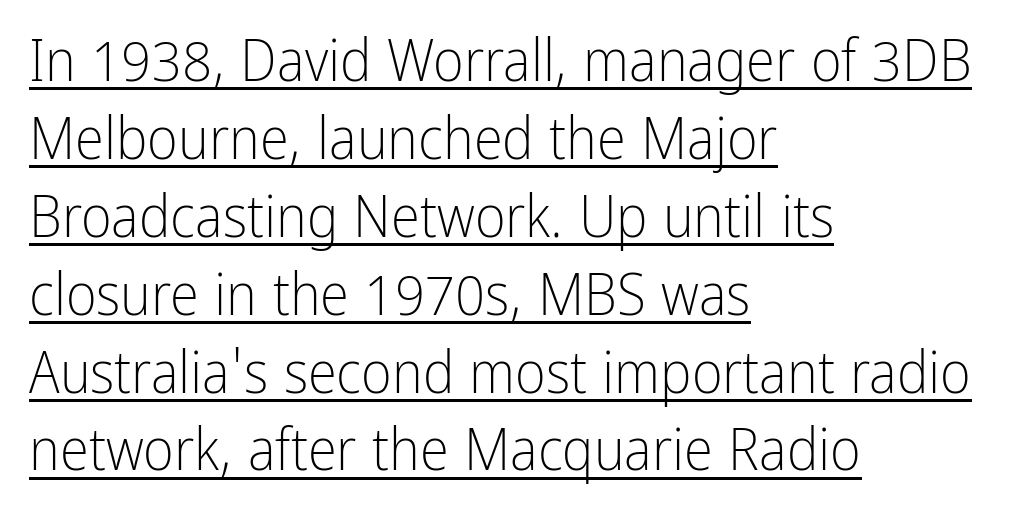
The image shows 59 px light, condensed sans-serif type, upright; set left-aligned, normal line spacing (1.32x), normal letter spacing, underlined; low stroke contrast and a medium x-height.
